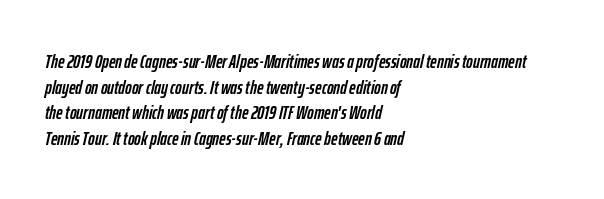
Q: Is the text italic (slanted)? A: Yes, it leans right by about 12 degrees.
Q: Is the text underlined? A: No.
Q: How is the paragraph aligned? A: Left-aligned.
Q: Is the spacing between letters normal or unusually wide? A: Normal.
Q: Is the spacing between lines tight, normal or loose? A: Normal.
